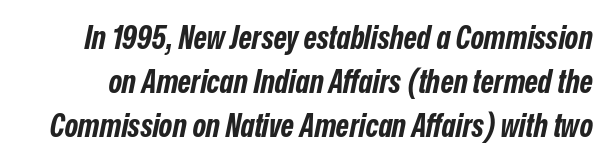
Q: Is the text bold? A: Yes.
Q: Is the text italic (slanted)? A: Yes, it leans right by about 12 degrees.
Q: Is the text underlined? A: No.
Q: Is the spacing between letters normal or unusually wide? A: Normal.
Q: Is the spacing between lines tight, normal or loose? A: Normal.
Q: Width (condensed, normal, or wide)? A: Condensed.
Q: Stroke contrast? A: Low.
Q: x-height? A: Medium.
Q: Monospaced? A: No.
